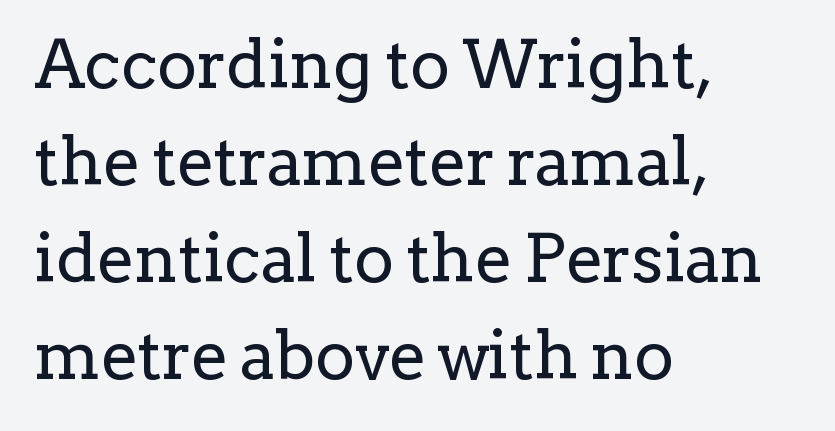
The image shows 67 px regular-weight serif type, upright; set left-aligned, normal line spacing (1.45x), normal letter spacing, not underlined; low stroke contrast and a medium x-height.
